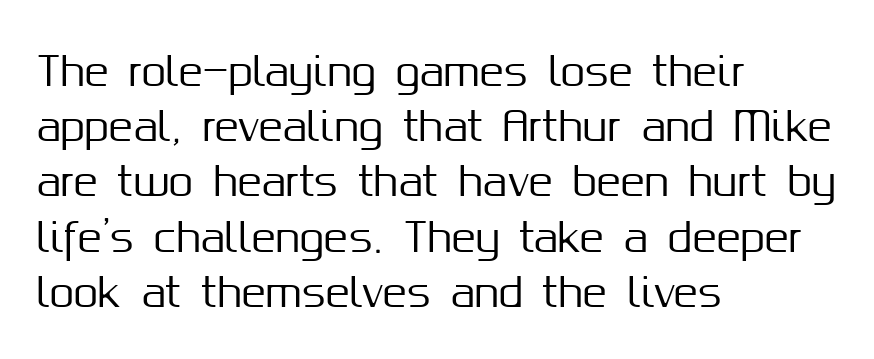
Letterform terminals end flat and unadorned throughout the passage. Type without underlining. Each line starts at the same left margin while the right side varies. Short note: letters normally spaced.
